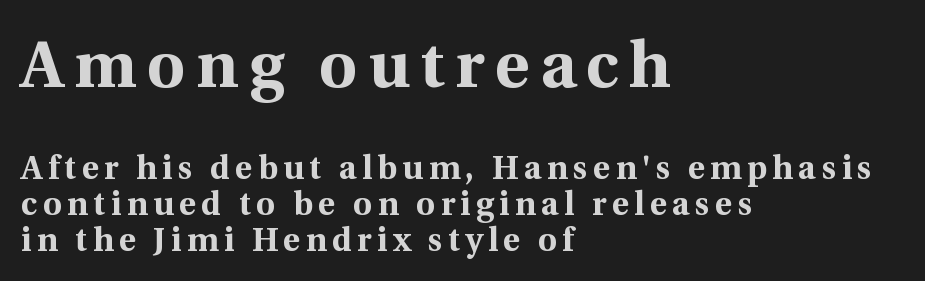
{"serif": "yes", "italic": "no", "bold": "yes", "weight": "bold", "width": "normal", "x_height": "medium", "monospaced": "no", "underline": "no", "align": "left", "line_spacing": "tight", "line_spacing_ratio": 1.09, "larger_block": "first", "size_ratio": 2.0, "glyph_px": 66}
